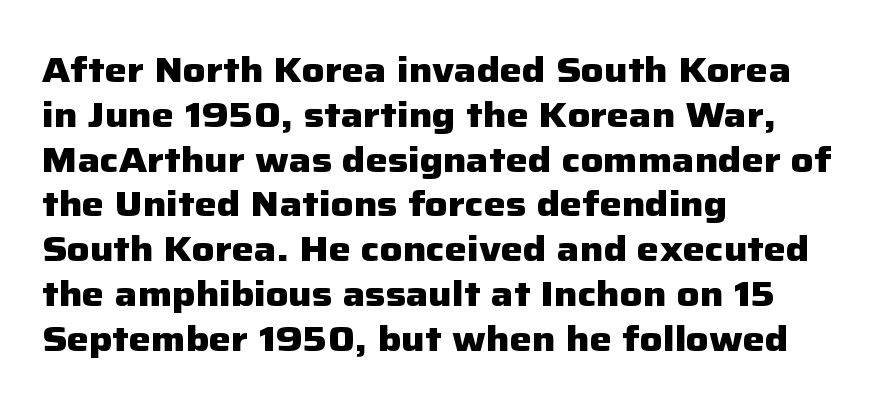
Vertical strokes here are truly vertical. The strip under each line holds only bare page. Students, note that the glyphs here touch the page at normal intervals. The passage shown is emphatically bold. Here the designer chose a conventional face with non-uniform glyph widths. Caption: multi-line text, flush left, ragged right.
